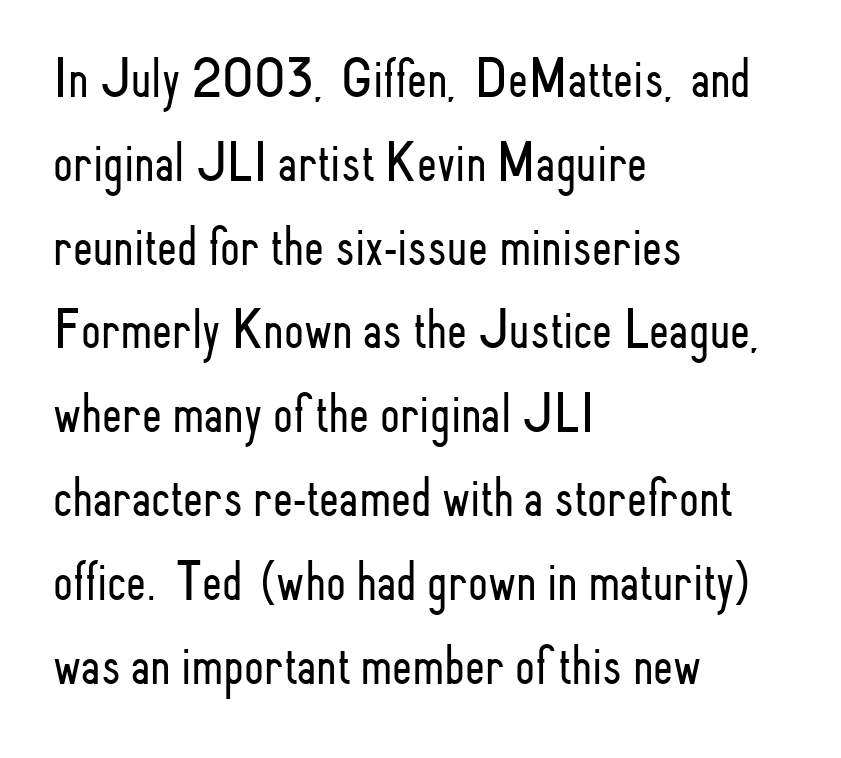
The type sits square on the baseline with zero lean. Serifs: no, the terminals of the letterforms are clean. No extra ink here — the face is not bold. The zone under the glyphs is completely vacant. In terms of leading, this rendering sits right in the middle.
